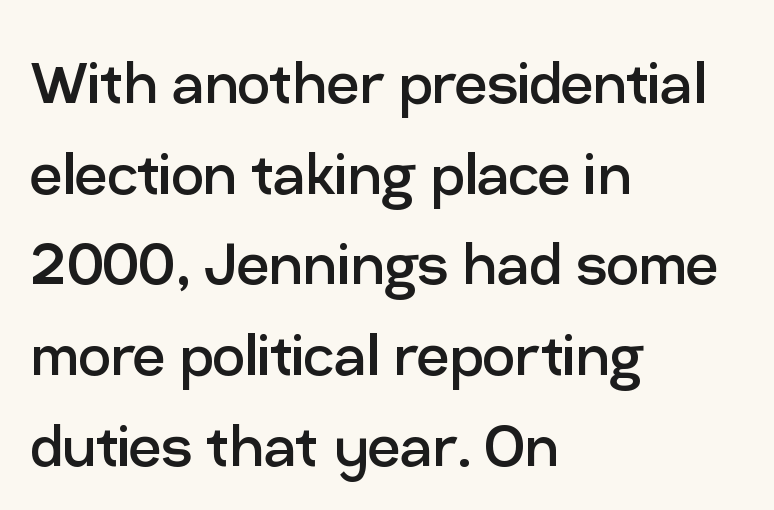
The image shows 72 px regular-weight sans-serif type, upright; set left-aligned, normal line spacing (1.26x), normal letter spacing, not underlined; low stroke contrast and a medium x-height.
